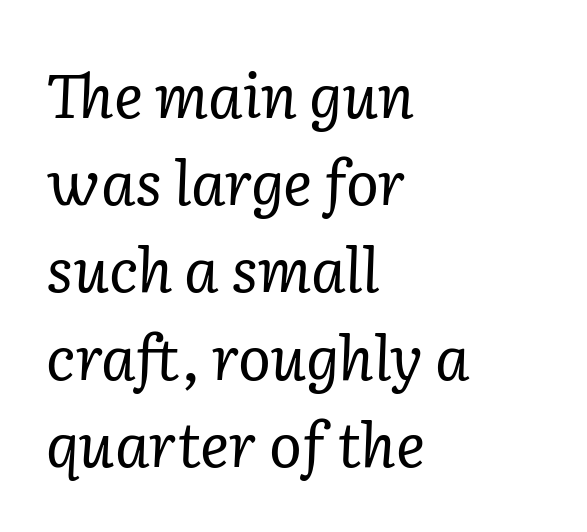
The image shows 61 px regular-weight serif type, italic (leaning right); set left-aligned, normal line spacing (1.43x), normal letter spacing, not underlined; low stroke contrast and a medium x-height.
